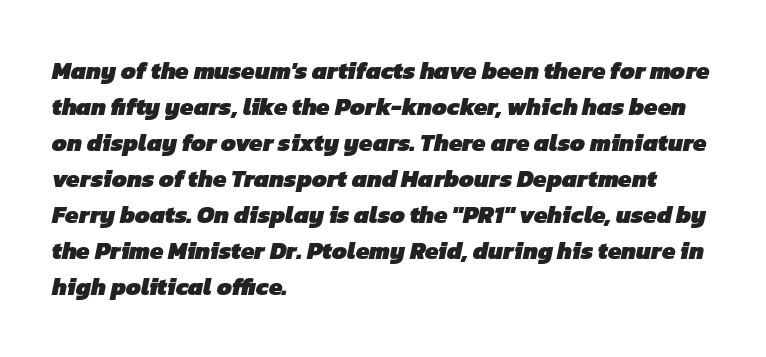
The image shows 24 px bold type; set left-aligned, normal line spacing (1.5x), normal letter spacing, not underlined.
